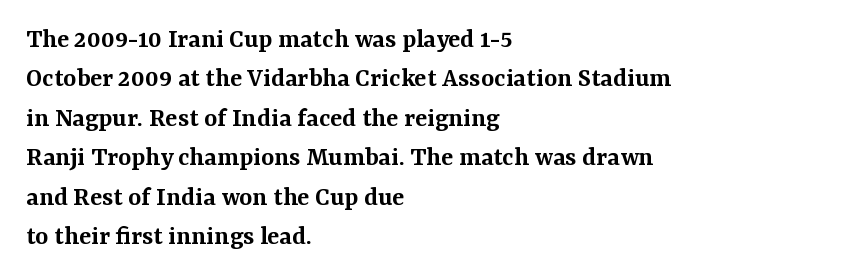
The image shows 28 px semibold serif type, upright; set left-aligned, normal line spacing (1.41x), normal letter spacing, not underlined; medium stroke contrast and a medium x-height.
